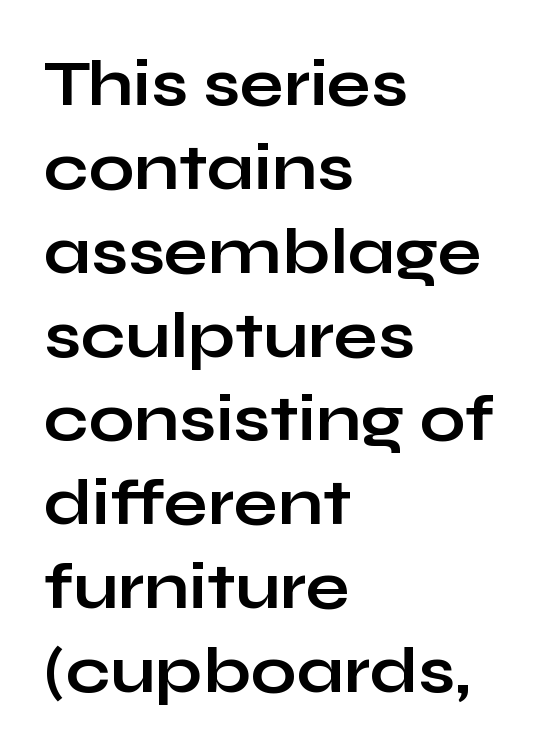
The image shows 65 px bold, wide sans-serif type, upright; set left-aligned, normal line spacing (1.29x), normal letter spacing, not underlined; low stroke contrast and a medium x-height.
